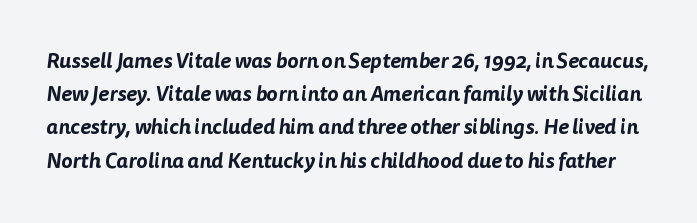
Quick note: interline space is typical. Look at the tracking — it's just the regular setting, nothing added. The space directly below the letters is spotless.
